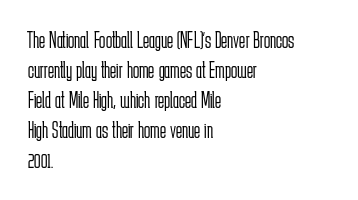
{"italic": "no", "bold": "no", "underline": "no", "align": "left", "line_spacing": "normal", "line_spacing_ratio": 1.3, "letter_spacing": "normal", "letter_spacing_em": 0.0, "glyph_px": 23}
